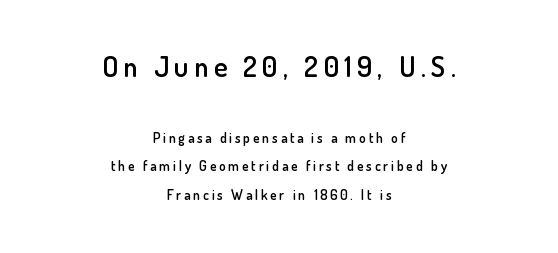
The image shows 28 px semibold sans-serif type, upright; set centered, loose line spacing (2.05x), not underlined; the first (top) block is 2.0x larger; low stroke contrast and a small x-height.
